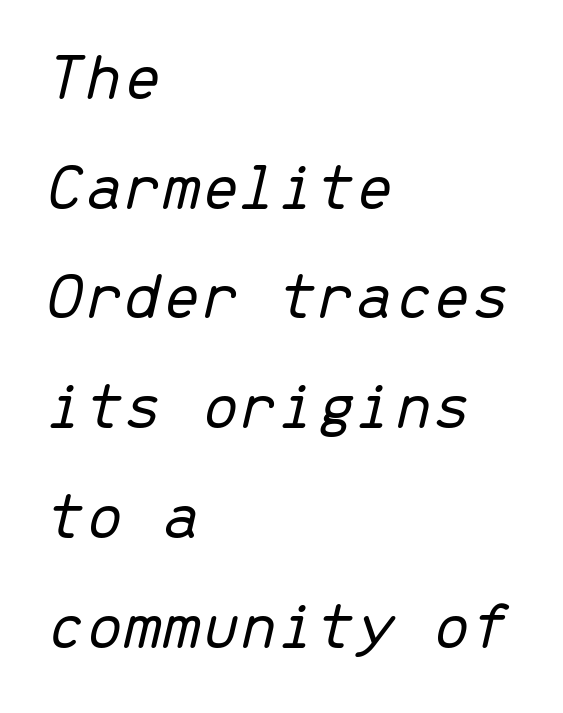
The image shows 69 px light type, italic (leaning right), monospaced; set left-aligned, normal line spacing (1.59x), normal letter spacing, not underlined; low stroke contrast and a medium x-height.
